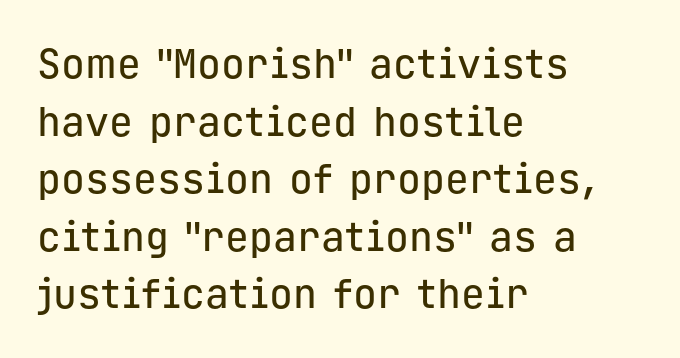
Descenders hang freely into open space. Horizontal bands of white between lines are of average thickness. Monospaced: the letters line up in strict vertical columns. Compared with typical body copy, the letter spacing here is the same. The glyphs in this specimen are sans serif.
